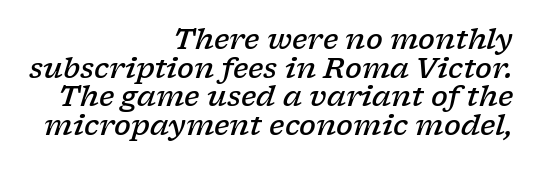
{"serif": "yes", "italic": "yes", "lean": "right", "slant_degrees": 17, "bold": "semi", "weight": "semibold", "width": "wide", "stroke_contrast": "low", "x_height": "medium", "monospaced": "no", "underline": "no", "align": "right", "line_spacing": "tight", "line_spacing_ratio": 1.02, "letter_spacing": "normal", "letter_spacing_em": 0.0, "glyph_px": 28}
